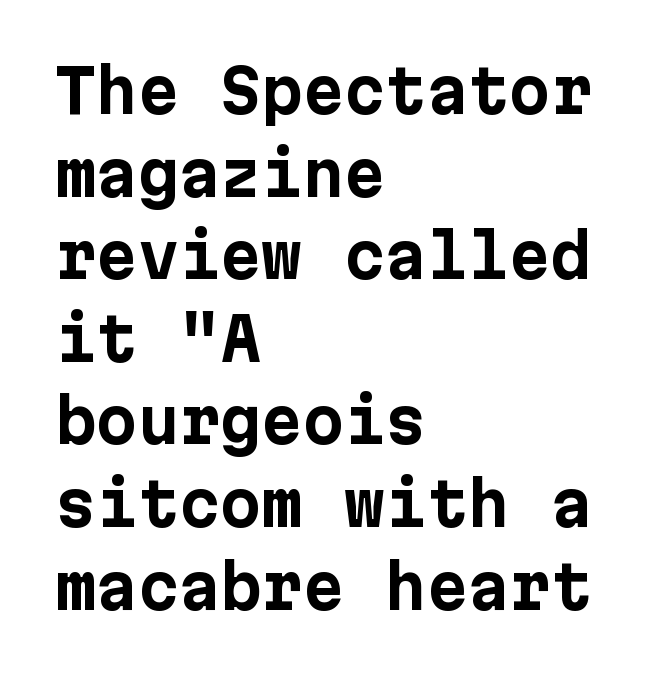
Q: Is the text bold? A: Yes.
Q: Is the text italic (slanted)? A: No, it is upright.
Q: Is the typeface a serif or a sans-serif typeface? A: Sans-serif.
Q: Is the text underlined? A: No.
Q: How is the paragraph aligned? A: Left-aligned.
Q: Is the spacing between letters normal or unusually wide? A: Normal.
Q: Is the spacing between lines tight, normal or loose? A: Normal.
Q: Width (condensed, normal, or wide)? A: Normal.
Q: Stroke contrast? A: Low.
Q: x-height? A: Medium.
